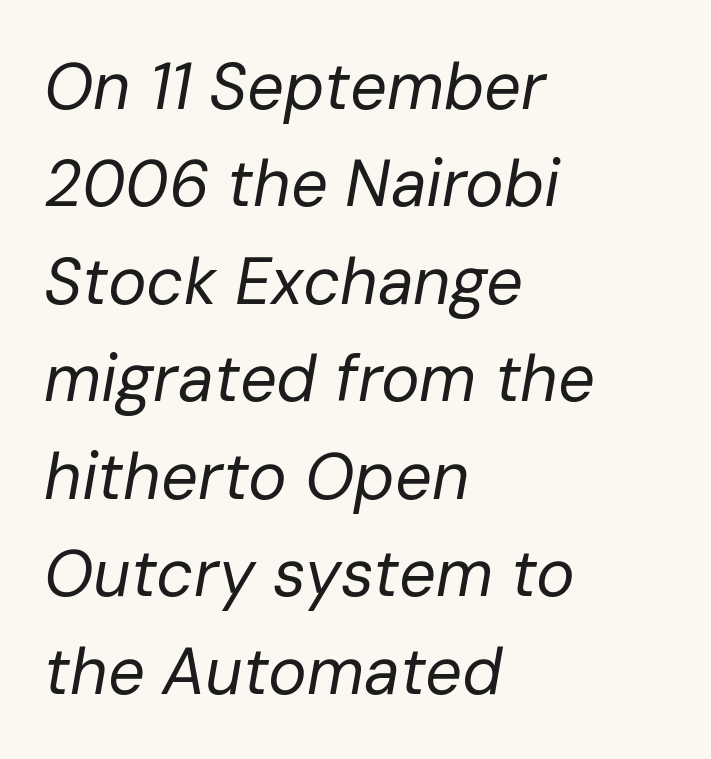
{"italic": "yes", "lean": "right", "slant_degrees": 10, "bold": "no", "weight": "regular", "width": "normal", "stroke_contrast": "low", "x_height": "medium", "monospaced": "no", "underline": "no", "align": "left", "line_spacing": "normal", "line_spacing_ratio": 1.5, "letter_spacing": "normal", "letter_spacing_em": 0.0, "glyph_px": 65}
